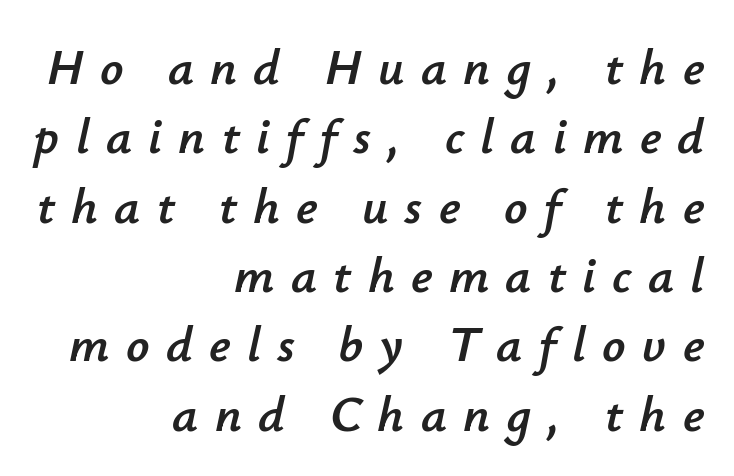
{"italic": "yes", "lean": "right", "slant_degrees": 12, "width": "normal", "stroke_contrast": "low", "x_height": "small", "monospaced": "no", "underline": "no", "align": "right", "line_spacing": "normal", "line_spacing_ratio": 1.36, "letter_spacing": "wide", "letter_spacing_em": 0.32, "glyph_px": 51}
